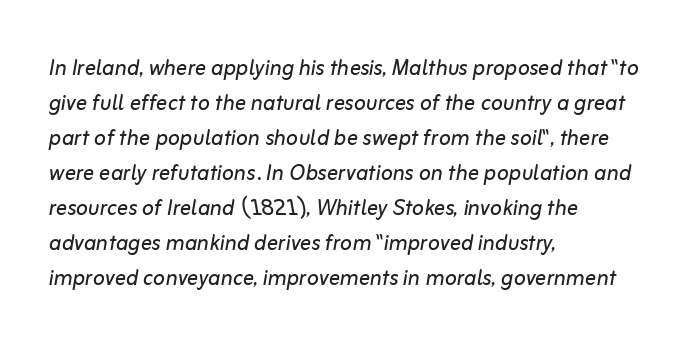
{"italic": "yes", "lean": "right", "slant_degrees": 10, "bold": "no", "weight": "regular", "width": "normal", "stroke_contrast": "low", "x_height": "medium", "monospaced": "no", "underline": "no", "align": "left", "line_spacing": "normal", "line_spacing_ratio": 1.25, "letter_spacing": "normal", "letter_spacing_em": 0.0, "glyph_px": 28}
